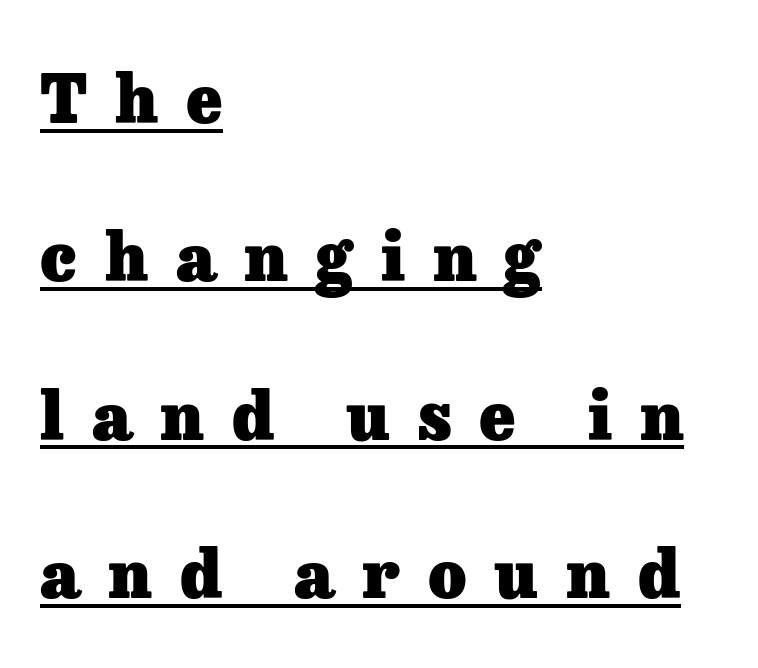
The image shows 66 px heavy serif type, upright; set left-aligned, loose line spacing (2.4x), unusually wide letter spacing (+0.42 em), underlined; low stroke contrast and a medium x-height.
